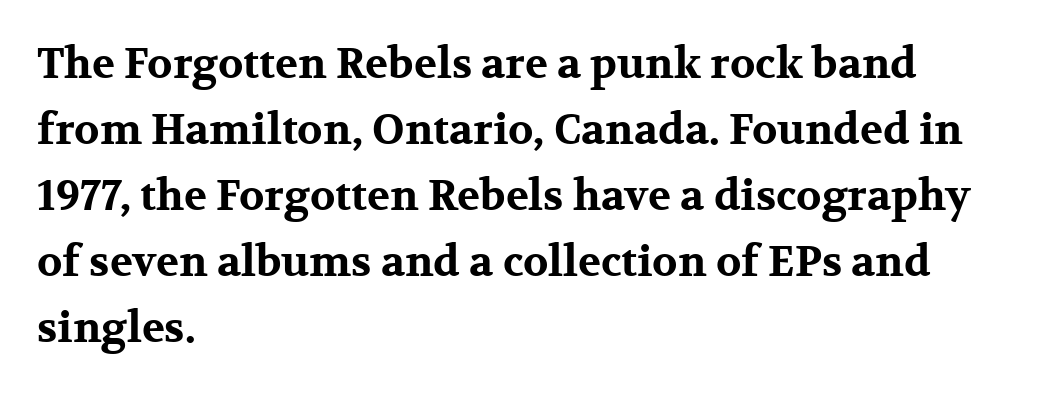
Q: Is the text bold? A: Yes.
Q: Is the text italic (slanted)? A: No, it is upright.
Q: Is the typeface a serif or a sans-serif typeface? A: Serif.
Q: Is the text underlined? A: No.
Q: How is the paragraph aligned? A: Left-aligned.
Q: Is the spacing between letters normal or unusually wide? A: Normal.
Q: Is the spacing between lines tight, normal or loose? A: Normal.
Q: Width (condensed, normal, or wide)? A: Wide.
Q: Stroke contrast? A: Medium.
Q: x-height? A: Medium.
Q: Monospaced? A: No.
